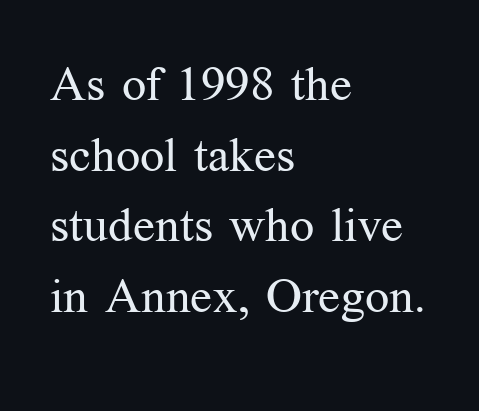
The image shows 48 px regular-weight serif type, upright; set left-aligned, normal line spacing (1.47x), normal letter spacing, not underlined; medium stroke contrast and a medium x-height.
